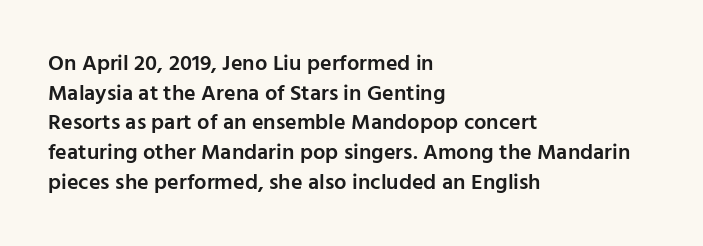
Q: Is the text bold? A: Semi-bold.
Q: Is the text italic (slanted)? A: No, it is upright.
Q: Is the text underlined? A: No.
Q: How is the paragraph aligned? A: Left-aligned.
Q: Is the spacing between letters normal or unusually wide? A: Normal.
Q: Is the spacing between lines tight, normal or loose? A: Normal.
